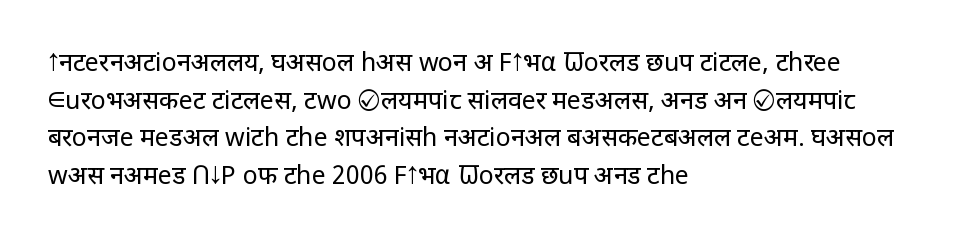
{"italic": "no", "bold": "no", "underline": "no", "align": "left", "line_spacing": "normal", "line_spacing_ratio": 1.51, "letter_spacing": "normal", "letter_spacing_em": 0.0, "glyph_px": 25}
